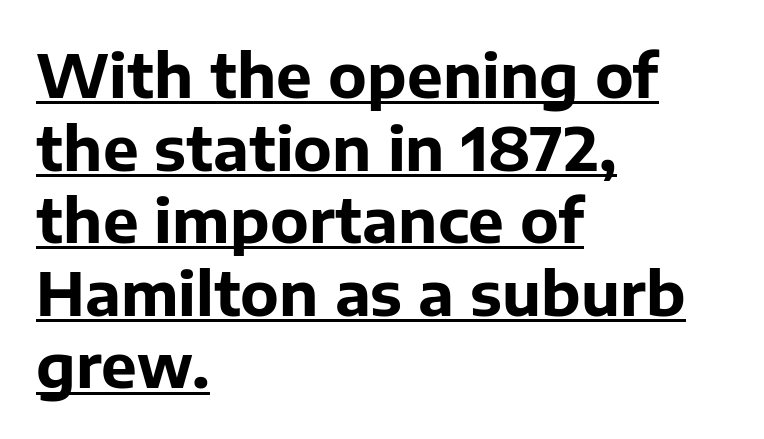
The image shows 60 px bold sans-serif type, upright; set left-aligned, line spacing 1.21x, normal letter spacing, underlined; low stroke contrast and a medium x-height.
